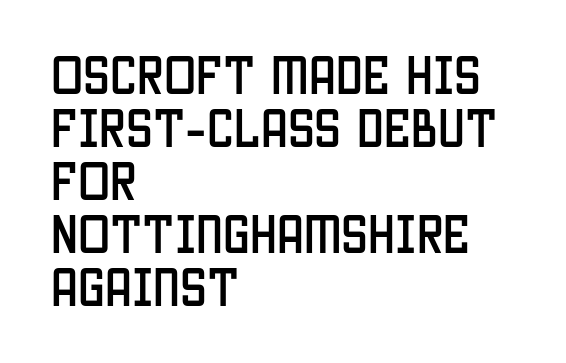
The image shows 43 px condensed sans-serif type, upright; set left-aligned, line spacing 1.23x, normal letter spacing, not underlined; low stroke contrast and a large x-height.
